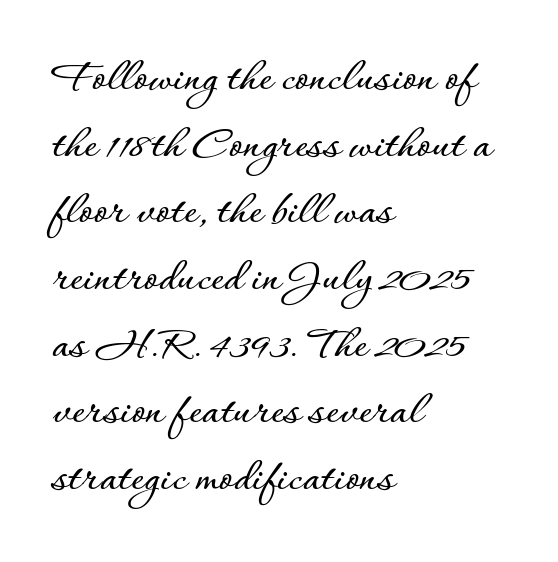
The paragraph shown leans on its left margin. These lines are rendered in a variable-pitch font. A clean baseline with only descenders dipping below it. Caption: standard tracking, unaltered. The passage shown stacks its lines at a standard gap.
